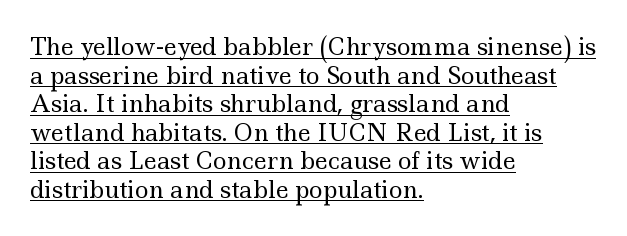
{"italic": "no", "bold": "no", "underline": "yes", "align": "left", "line_spacing_ratio": 1.24, "letter_spacing": "normal", "letter_spacing_em": 0.0, "glyph_px": 23}
